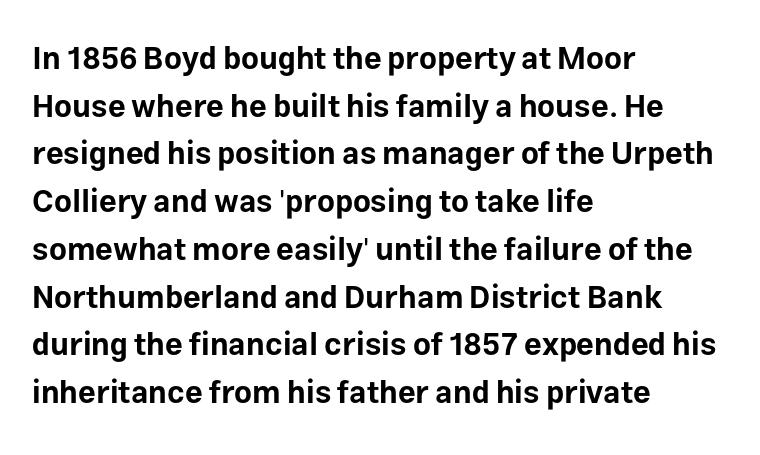
{"serif": "no", "italic": "no", "bold": "yes", "weight": "bold", "width": "normal", "stroke_contrast": "low", "x_height": "medium", "monospaced": "no", "underline": "no", "align": "left", "line_spacing": "normal", "line_spacing_ratio": 1.54, "letter_spacing": "normal", "letter_spacing_em": 0.0, "glyph_px": 31}
